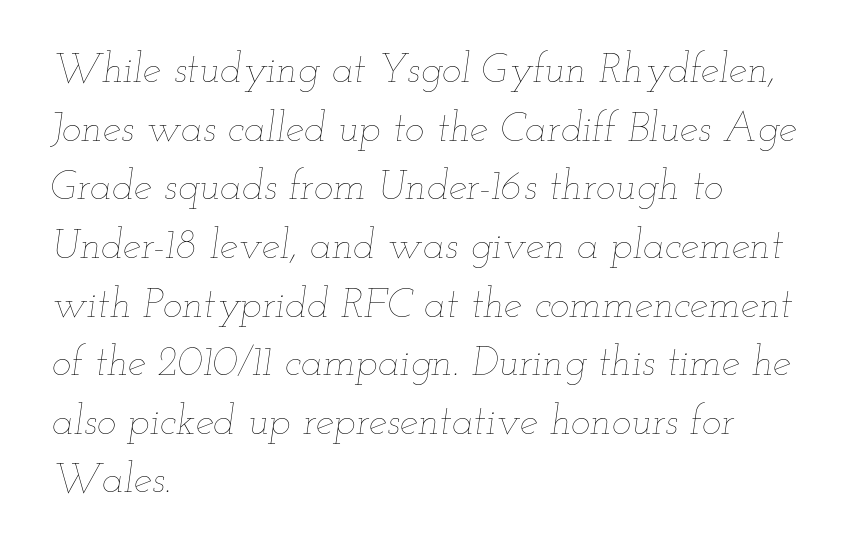
A typesetter would call this proportional, since set widths differ per character. Does the copy run flush right? No — it runs flush left. The lettering tilts uniformly, giving the passage an italic look. A typesetter would call this zero additional tracking.
